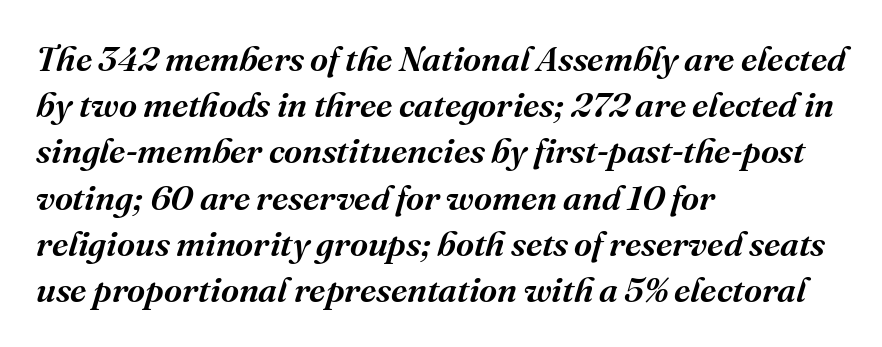
The image shows 35 px serif type, italic (leaning right); set left-aligned, normal line spacing (1.32x), normal letter spacing, not underlined; medium stroke contrast and a medium x-height.
